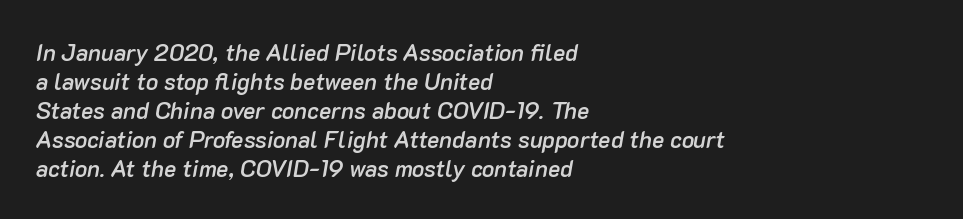
The line-height multiplier appears to be the usual default. Does the weight exceed regular? Yes, but only to semibold. Every character sits at an angle, as italics do. Just letters on the line, the space beneath them empty. Here the glyphs are tracked normally, forming tight word shapes.
